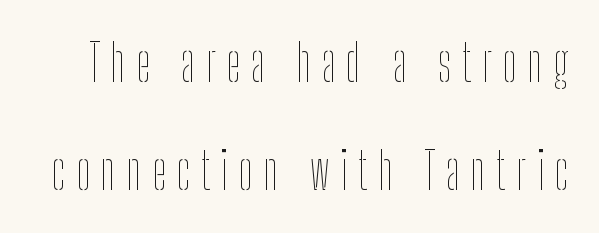
{"italic": "no", "bold": "no", "weight": "thin", "width": "condensed", "stroke_contrast": "low", "x_height": "medium", "monospaced": "no", "underline": "no", "line_spacing": "loose", "line_spacing_ratio": 2.12, "letter_spacing": "wide", "letter_spacing_em": 0.21, "glyph_px": 51}
